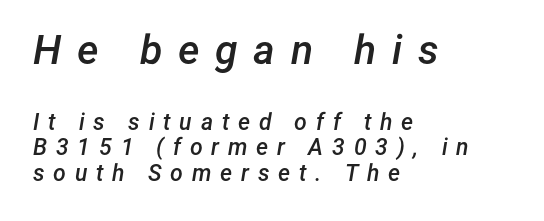
{"italic": "yes", "lean": "right", "slant_degrees": 12, "bold": "semi", "weight": "semibold", "width": "normal", "stroke_contrast": "low", "x_height": "medium", "monospaced": "no", "underline": "no", "align": "left", "line_spacing": "tight", "line_spacing_ratio": 1.12, "letter_spacing": "wide", "letter_spacing_em": 0.38, "larger_block": "first", "size_ratio": 1.78, "glyph_px": 41}
